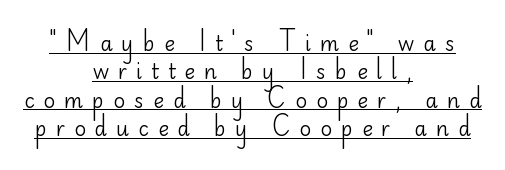
Each word looks stretched out because of the extra space between its letters. This sample carries an underscore along the baseline area. The weight would be labelled regular, book, light, or lighter still. Compared with a flush-left layout, this one balances lines on the center instead. Vertical strokes here are truly vertical. Rows of type keep a routine distance in the vertical direction.
